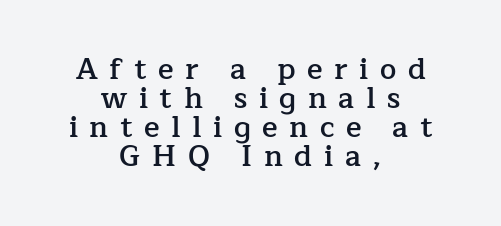
Q: Is the text bold? A: Semi-bold.
Q: Is the text italic (slanted)? A: No, it is upright.
Q: Is the typeface a serif or a sans-serif typeface? A: Serif.
Q: Is the text underlined? A: No.
Q: How is the paragraph aligned? A: Centered.
Q: Is the spacing between letters normal or unusually wide? A: Unusually wide.
Q: Is the spacing between lines tight, normal or loose? A: Tight.
Q: Width (condensed, normal, or wide)? A: Normal.
Q: Stroke contrast? A: Low.
Q: x-height? A: Medium.
Q: Monospaced? A: No.
